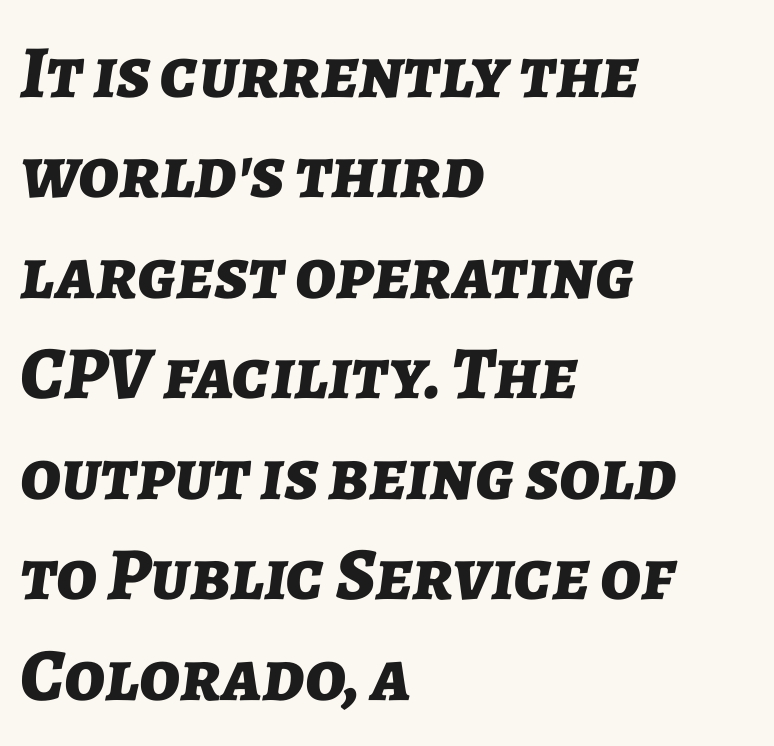
The image shows 75 px bold type, italic (leaning right); set left-aligned, normal line spacing (1.34x), normal letter spacing, not underlined; low stroke contrast and a medium x-height.
